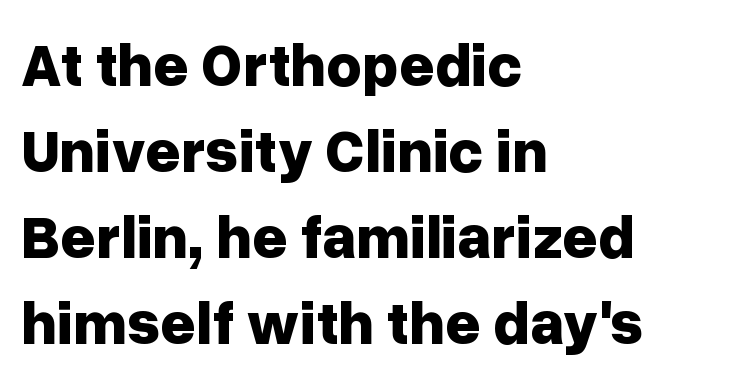
Q: Is the text bold? A: Yes.
Q: Is the text italic (slanted)? A: No, it is upright.
Q: Is the typeface a serif or a sans-serif typeface? A: Sans-serif.
Q: Is the text underlined? A: No.
Q: How is the paragraph aligned? A: Left-aligned.
Q: Is the spacing between letters normal or unusually wide? A: Normal.
Q: Is the spacing between lines tight, normal or loose? A: Normal.
Q: Width (condensed, normal, or wide)? A: Normal.
Q: Stroke contrast? A: Low.
Q: x-height? A: Medium.
Q: Monospaced? A: No.
